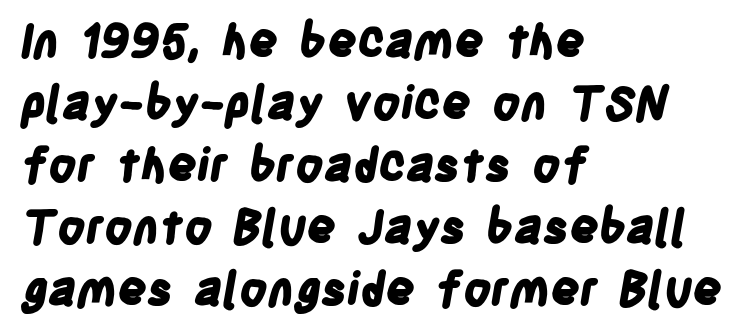
Check the space under the baseline: it is left empty. Characters follow at the spacing the type designer built in. Observe the absence of serifs on each vertical stroke in this sample. Emphasis by weight is at full strength: bold. Reading down the column, the eye jumps a familiar distance to each next line.
